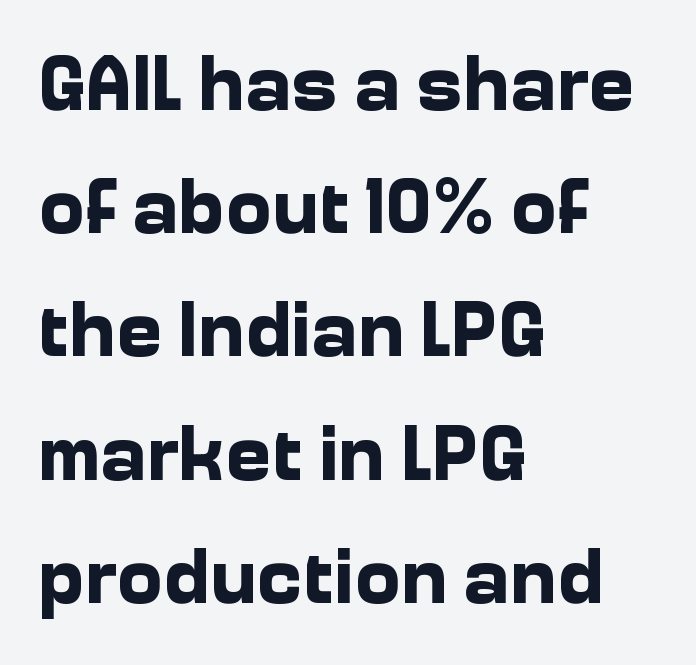
Notice how descenders clear the ascenders below comfortably — that's standard leading. The rendering uses natural spacing where letterforms have individual widths. Weight check: bold — yes, fully. The lettering stays uniformly vertical, giving the passage a roman look. Left-aligned paragraph, ragged on the right.
